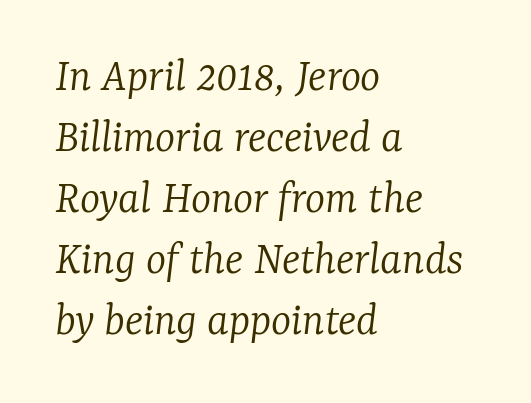
The image shows 48 px light serif type, italic (leaning right); set left-aligned, normal line spacing (1.27x), normal letter spacing, not underlined; low stroke contrast and a medium x-height.
